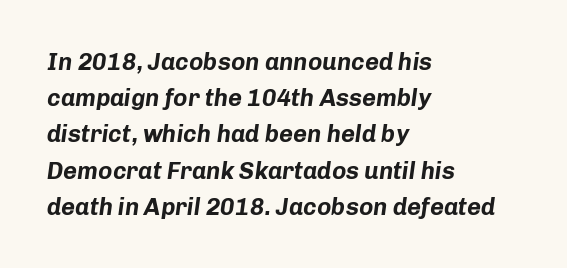
Q: Is the text bold? A: Yes.
Q: Is the text italic (slanted)? A: Yes, it leans right by about 8 degrees.
Q: Is the text underlined? A: No.
Q: How is the paragraph aligned? A: Left-aligned.
Q: Is the spacing between letters normal or unusually wide? A: Normal.
Q: Is the spacing between lines tight, normal or loose? A: Normal.
